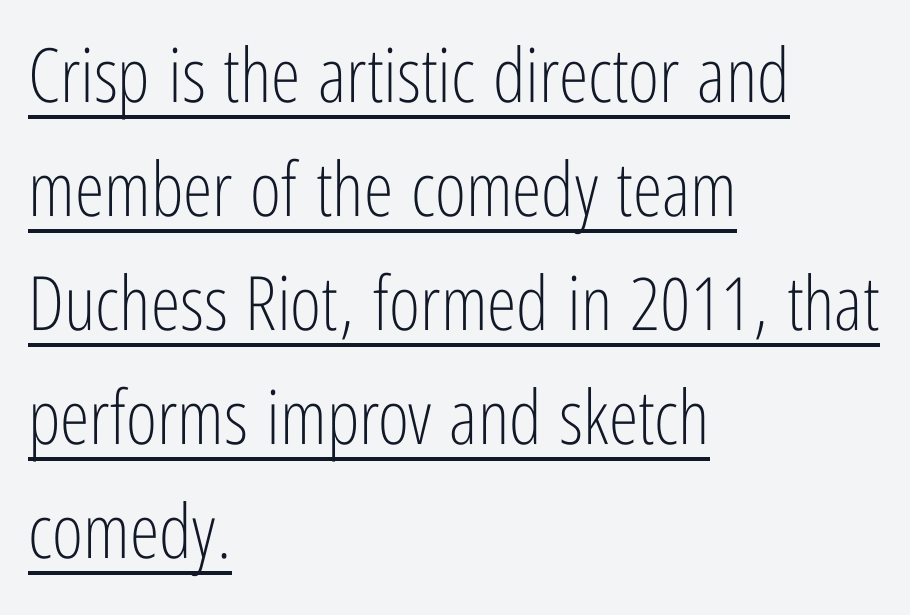
Q: Is the text bold? A: No.
Q: Is the text italic (slanted)? A: No, it is upright.
Q: Is the typeface a serif or a sans-serif typeface? A: Sans-serif.
Q: Is the text underlined? A: Yes.
Q: How is the paragraph aligned? A: Left-aligned.
Q: Is the spacing between letters normal or unusually wide? A: Normal.
Q: Is the spacing between lines tight, normal or loose? A: Normal.
Q: Width (condensed, normal, or wide)? A: Condensed.
Q: Stroke contrast? A: Low.
Q: x-height? A: Medium.
Q: Monospaced? A: No.
